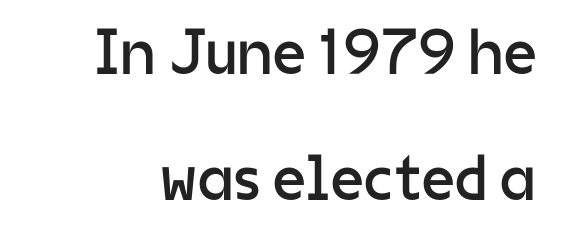
The image shows 65 px regular-weight sans-serif type, upright; set loose line spacing (1.94x), normal letter spacing, not underlined; low stroke contrast and a medium x-height.
